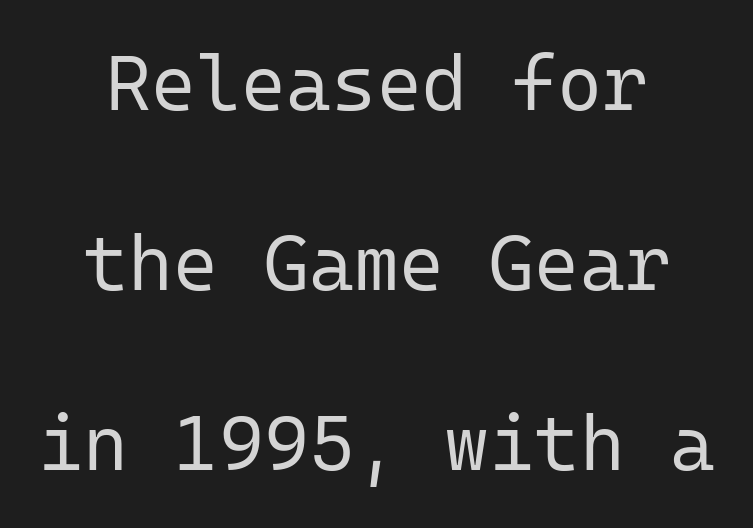
The image shows 77 px regular-weight sans-serif type, upright, monospaced; set centered, loose line spacing (2.34x), normal letter spacing, not underlined; low stroke contrast and a medium x-height.
